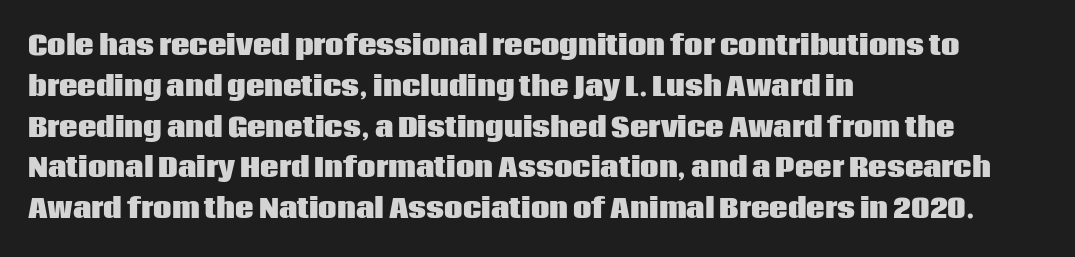
Q: Is the text bold? A: Yes.
Q: Is the text italic (slanted)? A: No, it is upright.
Q: Is the text underlined? A: No.
Q: How is the paragraph aligned? A: Left-aligned.
Q: Is the spacing between letters normal or unusually wide? A: Normal.
Q: Is the spacing between lines tight, normal or loose? A: Normal.
